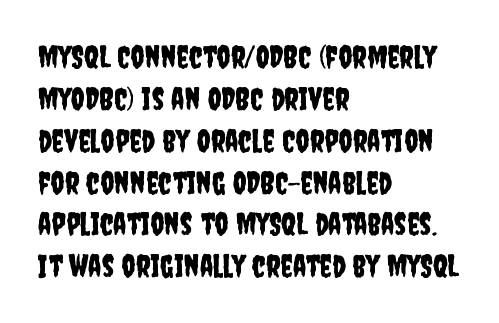
{"serif": "no", "italic": "no", "width": "condensed", "stroke_contrast": "low", "x_height": "large", "monospaced": "no", "underline": "no", "align": "left", "line_spacing": "normal", "line_spacing_ratio": 1.35, "letter_spacing": "normal", "letter_spacing_em": 0.0, "glyph_px": 31}
